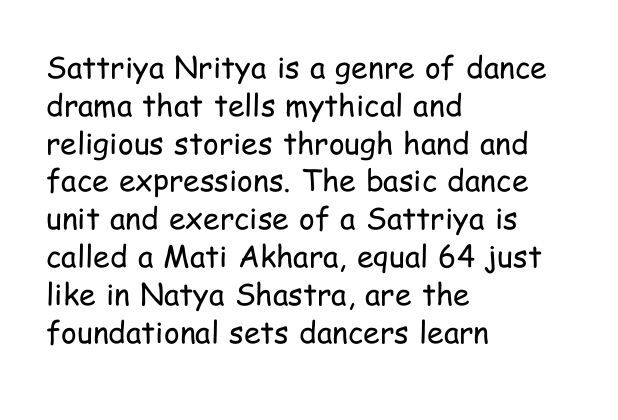
{"serif": "no", "italic": "no", "bold": "no", "weight": "regular", "width": "condensed", "stroke_contrast": "low", "x_height": "medium", "monospaced": "no", "underline": "no", "align": "left", "line_spacing": "normal", "line_spacing_ratio": 1.26, "letter_spacing": "normal", "letter_spacing_em": 0.0, "glyph_px": 30}
